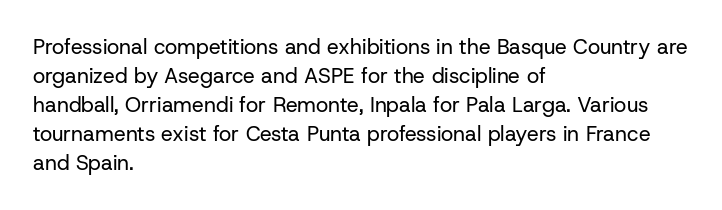
{"italic": "no", "bold": "no", "underline": "no", "align": "left", "line_spacing": "normal", "line_spacing_ratio": 1.38, "letter_spacing": "normal", "letter_spacing_em": 0.0, "glyph_px": 21}
